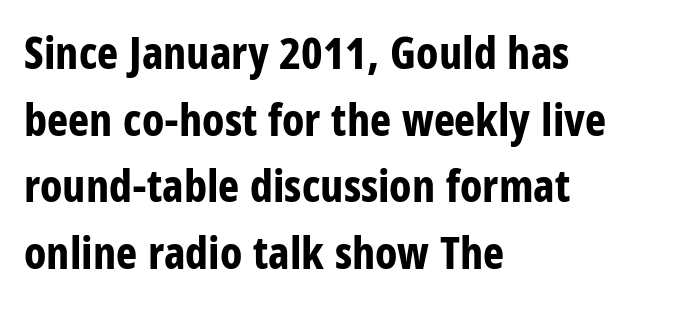
In terms of weight, the rendering is a true, heavy bold. Is this a fixed-width face? No — the glyphs have proportional, varying widths. Type without underlining. A typesetter would mark this as roman, not italic. Compared with typical body copy, the letter spacing here is the same. Summary of vertical rhythm: regular, with standard interline spacing.
